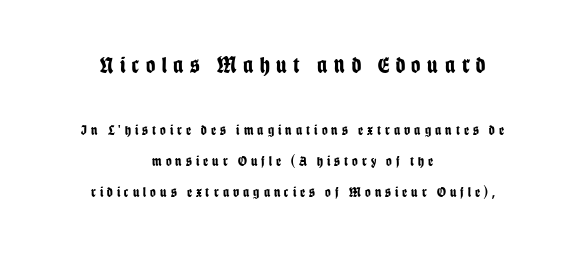
The image shows 23 px bold type, upright; set centered, loose line spacing (2.21x), unusually wide letter spacing (+0.29 em), not underlined; the first (top) block is 1.64x larger.
